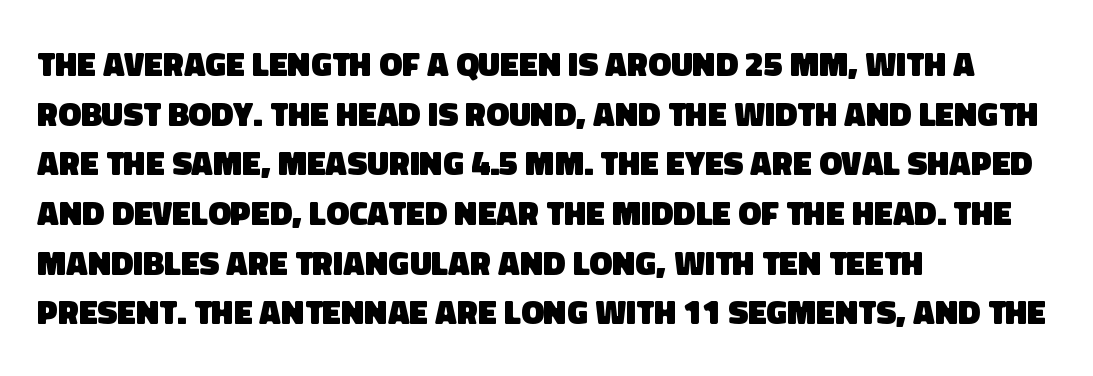
I'd call this a sans setting — the letters go barefoot. Character widths vary here, with narrow letters taking less room than wide ones. The gap between lines stays unmarked. As a designer I'd log this as weight 700, bold. Default kerning and tracking; the words read as compact shapes. Leading matches the norm, producing a regular column.
